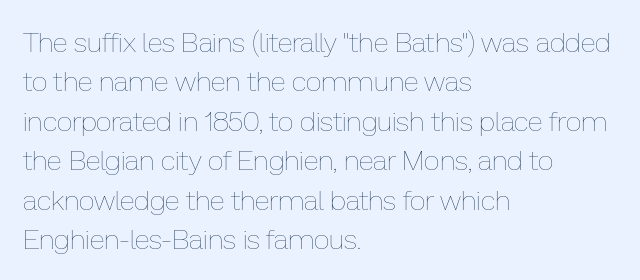
{"italic": "no", "bold": "no", "weight": "thin", "width": "normal", "stroke_contrast": "low", "x_height": "medium", "monospaced": "no", "underline": "no", "align": "left", "line_spacing": "normal", "line_spacing_ratio": 1.41, "letter_spacing": "normal", "letter_spacing_em": 0.0, "glyph_px": 28}
